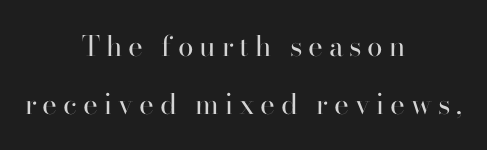
{"serif": "yes", "italic": "no", "bold": "no", "weight": "regular", "width": "normal", "stroke_contrast": "high", "x_height": "small", "monospaced": "no", "underline": "no", "align": "center", "line_spacing": "loose", "line_spacing_ratio": 2.06, "letter_spacing": "wide", "letter_spacing_em": 0.21, "glyph_px": 28}
